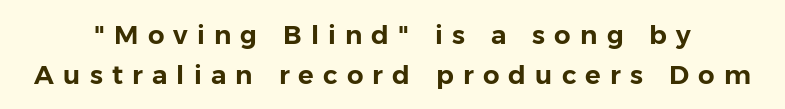
Q: Is the text italic (slanted)? A: No, it is upright.
Q: Is the text underlined? A: No.
Q: Is the spacing between letters normal or unusually wide? A: Unusually wide.
Q: Is the spacing between lines tight, normal or loose? A: Normal.
